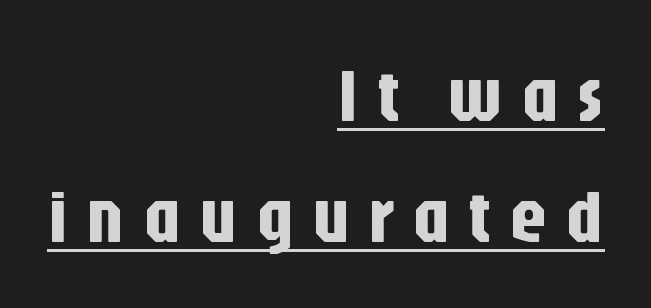
Q: Is the text italic (slanted)? A: No, it is upright.
Q: Is the typeface a serif or a sans-serif typeface? A: Sans-serif.
Q: Is the text underlined? A: Yes.
Q: How is the paragraph aligned? A: Right-aligned.
Q: Is the spacing between letters normal or unusually wide? A: Unusually wide.
Q: Is the spacing between lines tight, normal or loose? A: Normal.
Q: Width (condensed, normal, or wide)? A: Condensed.
Q: Stroke contrast? A: Low.
Q: x-height? A: Large.
Q: Monospaced? A: No.
